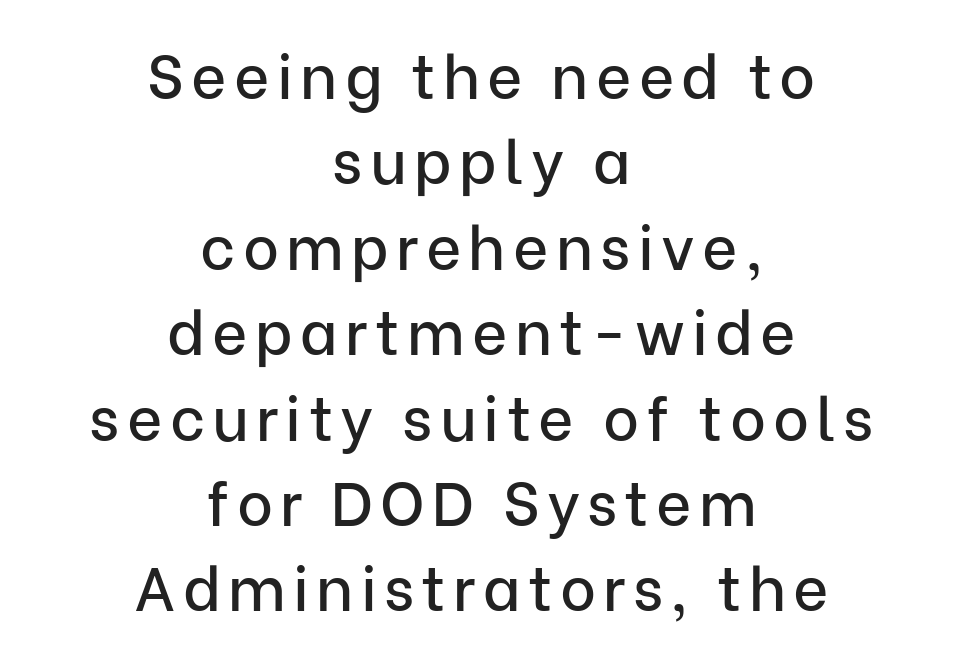
The image shows 61 px sans-serif type, upright; set centered, normal line spacing (1.4x), not underlined; low stroke contrast and a medium x-height.
